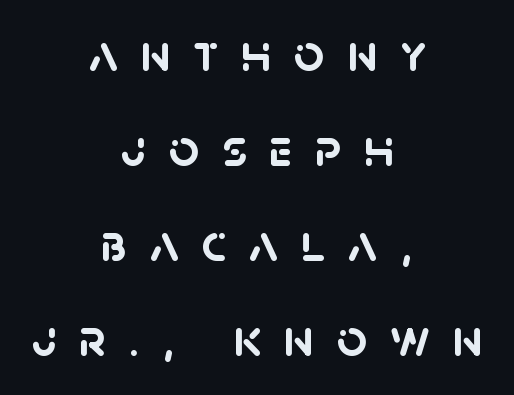
The image shows 53 px semibold sans-serif type; set centered, line spacing 1.79x, unusually wide letter spacing (+0.42 em), not underlined; low stroke contrast and a large x-height.
